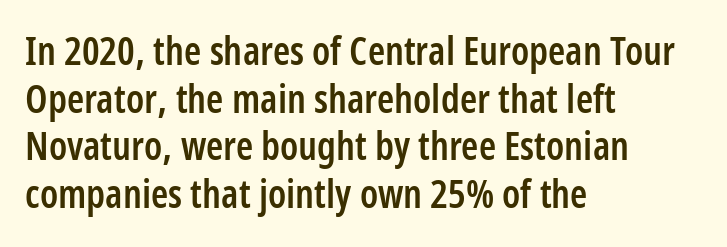
When letters stand straight like this, we call the style roman or upright. You can tell from the bare stems that sans-serif type was used. Is this a fixed-width face? No — the glyphs have proportional, varying widths. Underline: absent. Which margin do the lines hug? The left one — the right edge is uneven. The face used here is a semibold: visibly heavier than regular, lighter than bold.
